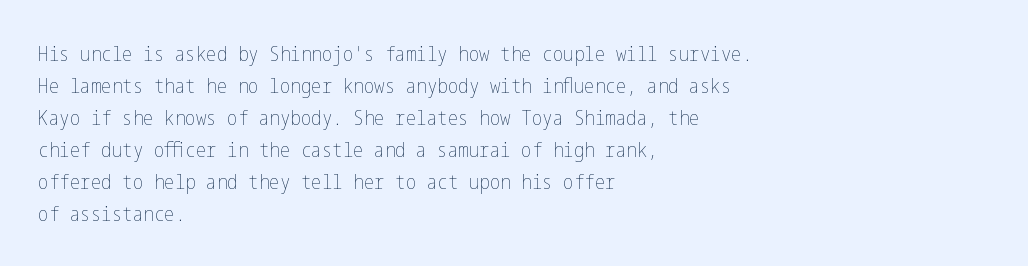
Vertical strokes here are truly vertical. The paragraph has a hard left edge and a soft right edge. The rendering uses a moderate line-height, typical for paragraphs. The cut favours lightness, reaching ordinary text weight at its darkest.
